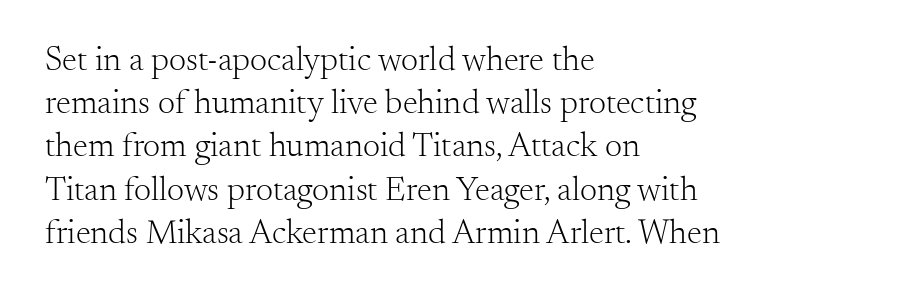
Q: Is the text bold? A: No.
Q: Is the text italic (slanted)? A: No, it is upright.
Q: Is the typeface a serif or a sans-serif typeface? A: Serif.
Q: Is the text underlined? A: No.
Q: How is the paragraph aligned? A: Left-aligned.
Q: Is the spacing between letters normal or unusually wide? A: Normal.
Q: Is the spacing between lines tight, normal or loose? A: Normal.
Q: Width (condensed, normal, or wide)? A: Normal.
Q: Stroke contrast? A: Medium.
Q: x-height? A: Small.
Q: Monospaced? A: No.
